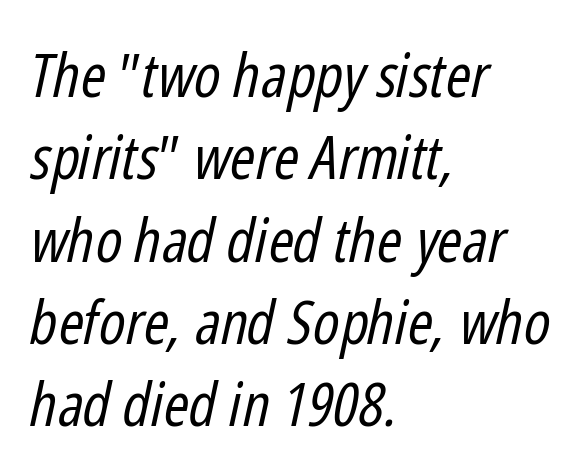
{"italic": "yes", "lean": "right", "slant_degrees": 12, "bold": "no", "weight": "regular", "width": "condensed", "stroke_contrast": "low", "x_height": "medium", "monospaced": "no", "underline": "no", "align": "left", "line_spacing": "normal", "line_spacing_ratio": 1.35, "letter_spacing": "normal", "letter_spacing_em": 0.0, "glyph_px": 61}
